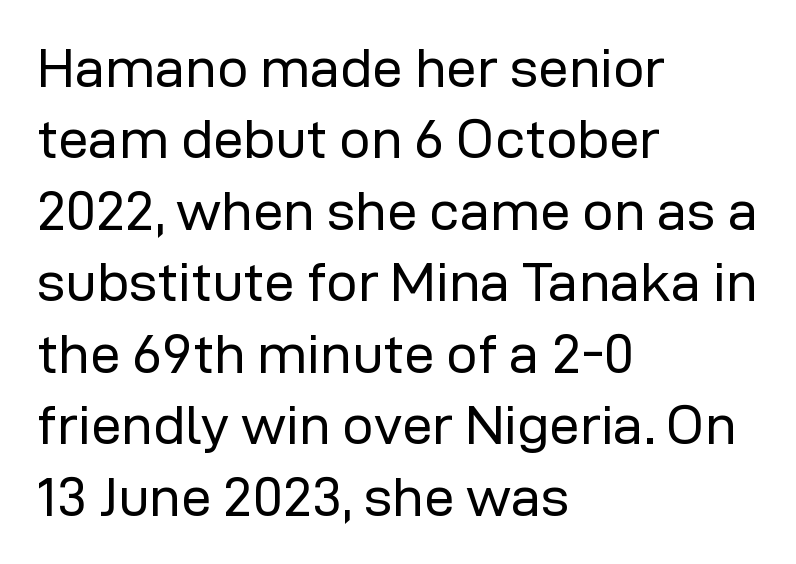
{"serif": "no", "italic": "no", "bold": "no", "weight": "regular", "width": "normal", "stroke_contrast": "low", "x_height": "medium", "monospaced": "no", "underline": "no", "align": "left", "line_spacing": "normal", "line_spacing_ratio": 1.3, "letter_spacing": "normal", "letter_spacing_em": 0.0, "glyph_px": 55}
